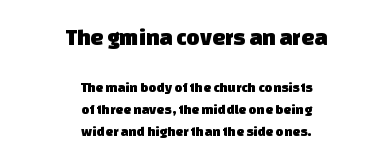
Does the copy run flush right? No — it is centered line by line. Students, observe: this is what conventionally led text looks like. The gap between lines stays unmarked. Type size steps down from the first block to the second. The passage shown has conventional tracking throughout.
